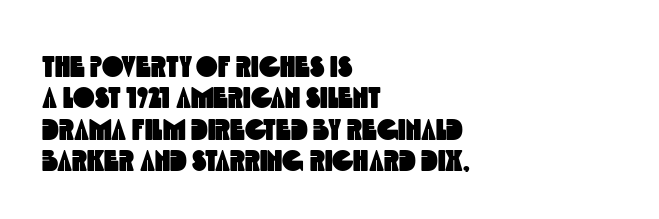
The image shows 29 px condensed sans-serif type; set left-aligned, tight line spacing (1.08x), normal letter spacing, not underlined; a large x-height.
